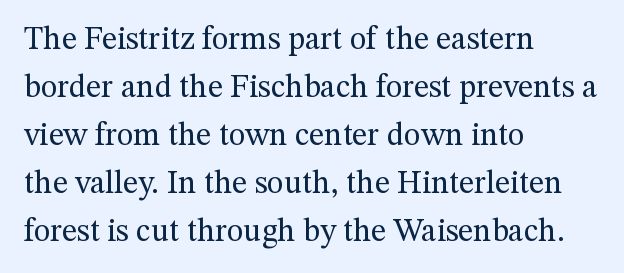
Check the space under the baseline: it is left empty. Is there any slant? The stems are plumb. If you measured baseline to baseline, you'd find a middling distance. Layout note: lines flush left. The text was rendered using a seriffed face with decorative stroke endings.
